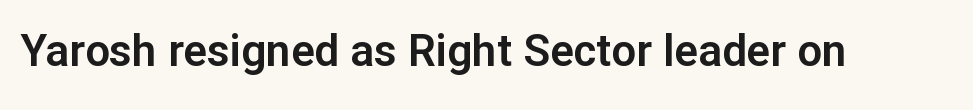
Q: Is the text italic (slanted)? A: No, it is upright.
Q: Is the typeface a serif or a sans-serif typeface? A: Sans-serif.
Q: Is the text underlined? A: No.
Q: Is the spacing between letters normal or unusually wide? A: Normal.
Q: Width (condensed, normal, or wide)? A: Normal.
Q: Stroke contrast? A: Low.
Q: x-height? A: Medium.
Q: Monospaced? A: No.
